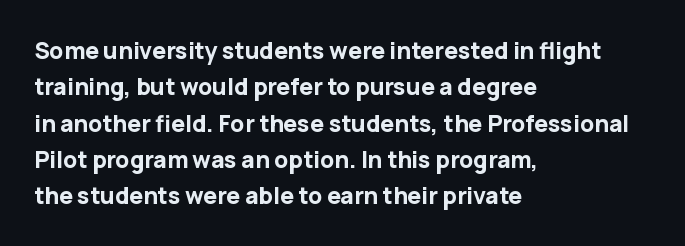
Q: Is the text bold? A: Yes.
Q: Is the text italic (slanted)? A: No, it is upright.
Q: Is the text underlined? A: No.
Q: How is the paragraph aligned? A: Left-aligned.
Q: Is the spacing between letters normal or unusually wide? A: Normal.
Q: Is the spacing between lines tight, normal or loose? A: Normal.
